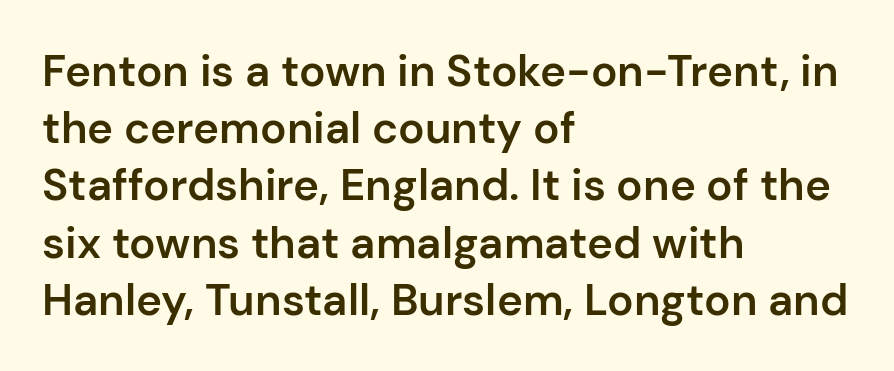
{"serif": "no", "italic": "no", "bold": "semi", "weight": "semibold", "width": "normal", "stroke_contrast": "low", "x_height": "medium", "monospaced": "no", "underline": "no", "align": "left", "line_spacing": "normal", "line_spacing_ratio": 1.3, "letter_spacing": "normal", "letter_spacing_em": 0.0, "glyph_px": 44}
